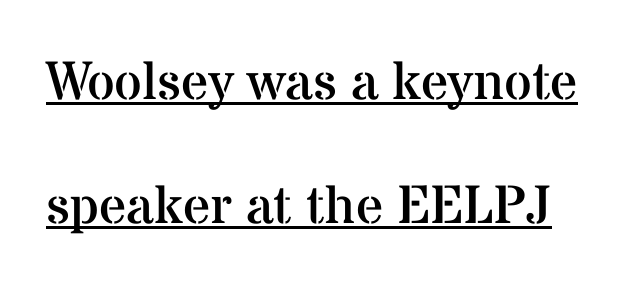
Q: Is the text bold? A: No.
Q: Is the text italic (slanted)? A: No, it is upright.
Q: Is the typeface a serif or a sans-serif typeface? A: Serif.
Q: Is the text underlined? A: Yes.
Q: Is the spacing between letters normal or unusually wide? A: Normal.
Q: Is the spacing between lines tight, normal or loose? A: Loose.
Q: Width (condensed, normal, or wide)? A: Normal.
Q: Stroke contrast? A: Medium.
Q: x-height? A: Medium.
Q: Monospaced? A: No.
